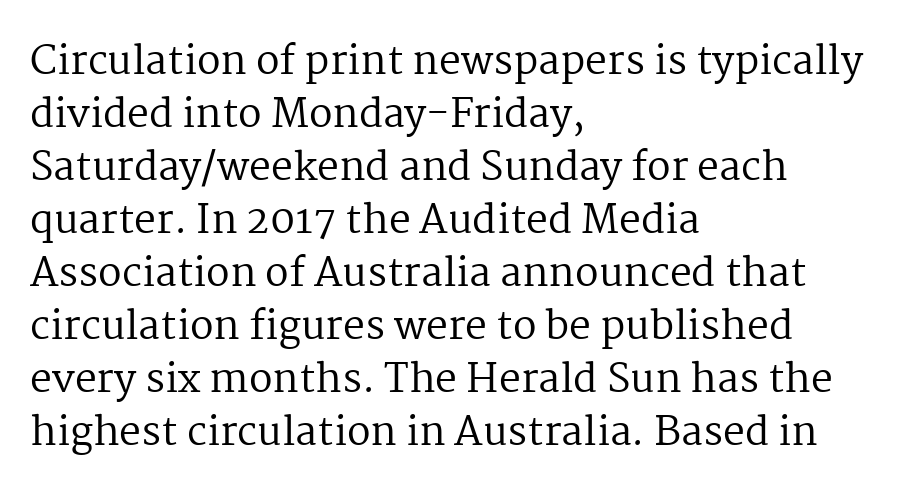
Q: Is the text bold? A: No.
Q: Is the text italic (slanted)? A: No, it is upright.
Q: Is the typeface a serif or a sans-serif typeface? A: Serif.
Q: Is the text underlined? A: No.
Q: How is the paragraph aligned? A: Left-aligned.
Q: Is the spacing between letters normal or unusually wide? A: Normal.
Q: Is the spacing between lines tight, normal or loose? A: Normal.
Q: Width (condensed, normal, or wide)? A: Normal.
Q: Stroke contrast? A: Medium.
Q: x-height? A: Medium.
Q: Monospaced? A: No.
